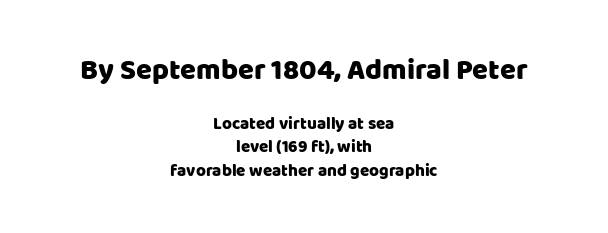
Q: Is the text italic (slanted)? A: No, it is upright.
Q: Is the typeface a serif or a sans-serif typeface? A: Sans-serif.
Q: Is the text underlined? A: No.
Q: How is the paragraph aligned? A: Centered.
Q: Is the spacing between letters normal or unusually wide? A: Normal.
Q: Is the spacing between lines tight, normal or loose? A: Normal.
Q: Which block of text is set in a larger size, the first (top) or the second (bottom)? A: The first (top) one.
Q: Width (condensed, normal, or wide)? A: Normal.
Q: Stroke contrast? A: Low.
Q: x-height? A: Large.
Q: Monospaced? A: No.
